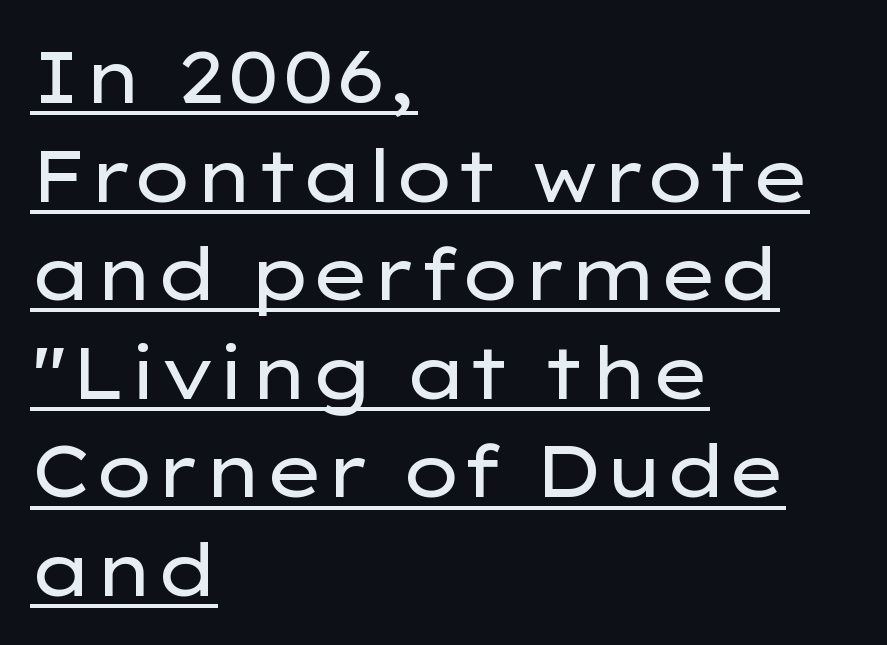
Q: Is the text bold? A: No.
Q: Is the text italic (slanted)? A: No, it is upright.
Q: Is the typeface a serif or a sans-serif typeface? A: Sans-serif.
Q: Is the text underlined? A: Yes.
Q: How is the paragraph aligned? A: Left-aligned.
Q: Is the spacing between letters normal or unusually wide? A: Normal.
Q: Is the spacing between lines tight, normal or loose? A: Normal.
Q: Width (condensed, normal, or wide)? A: Wide.
Q: Stroke contrast? A: Low.
Q: x-height? A: Medium.
Q: Monospaced? A: No.
